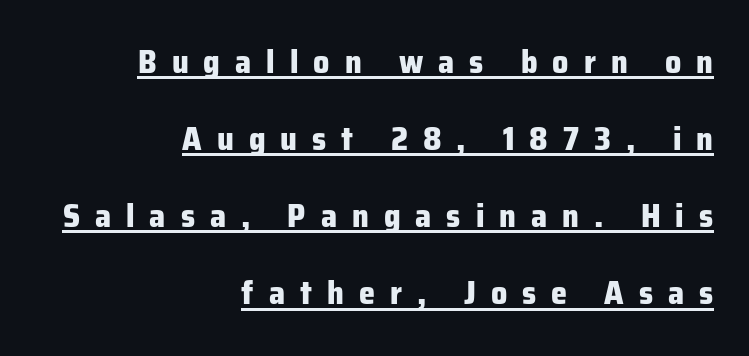
{"serif": "no", "italic": "no", "bold": "yes", "weight": "heavy", "width": "normal", "stroke_contrast": "low", "x_height": "medium", "monospaced": "no", "underline": "yes", "align": "right", "line_spacing": "loose", "line_spacing_ratio": 2.41, "letter_spacing": "wide", "letter_spacing_em": 0.47, "glyph_px": 32}
